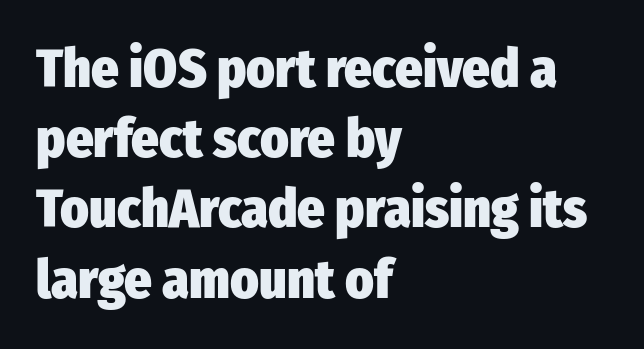
{"serif": "no", "italic": "no", "bold": "yes", "weight": "heavy", "width": "condensed", "stroke_contrast": "low", "x_height": "medium", "monospaced": "no", "underline": "no", "align": "left", "line_spacing": "normal", "line_spacing_ratio": 1.3, "letter_spacing": "normal", "letter_spacing_em": 0.0, "glyph_px": 54}
